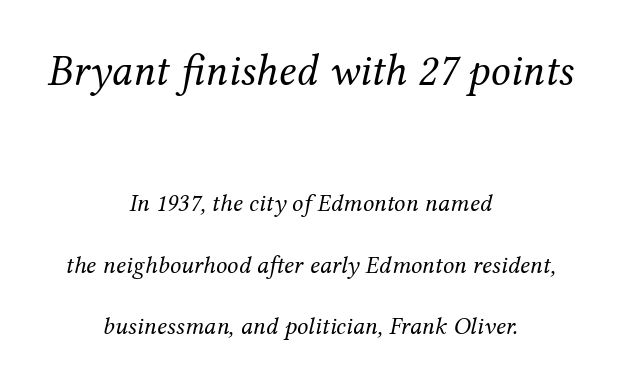
The space directly below the letters is spotless. The letters advance in unequal steps, a hallmark of proportional type. Compared with typical paragraphs, the rows here are farther apart. The strokes carry an ordinary text weight at most. Every character sits at an angle, as italics do. The passage shown is typeset with a serif family.
